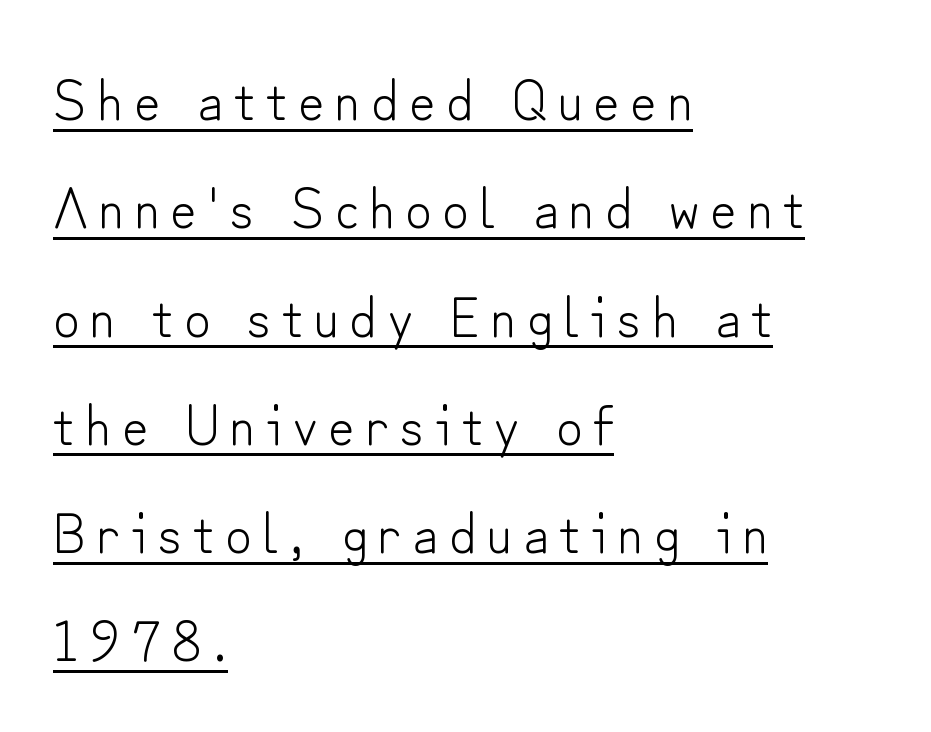
{"serif": "no", "italic": "no", "bold": "no", "weight": "light", "width": "normal", "stroke_contrast": "low", "x_height": "small", "monospaced": "no", "underline": "yes", "align": "left", "line_spacing": "loose", "line_spacing_ratio": 1.9, "glyph_px": 57}
